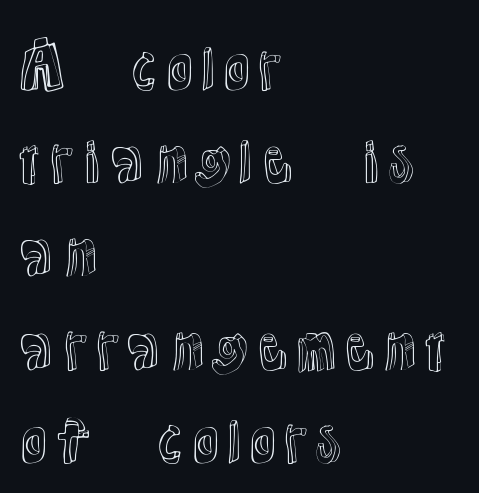
The image shows 59 px text type, upright; set left-aligned, normal line spacing (1.58x), normal letter spacing, not underlined; a medium x-height.
